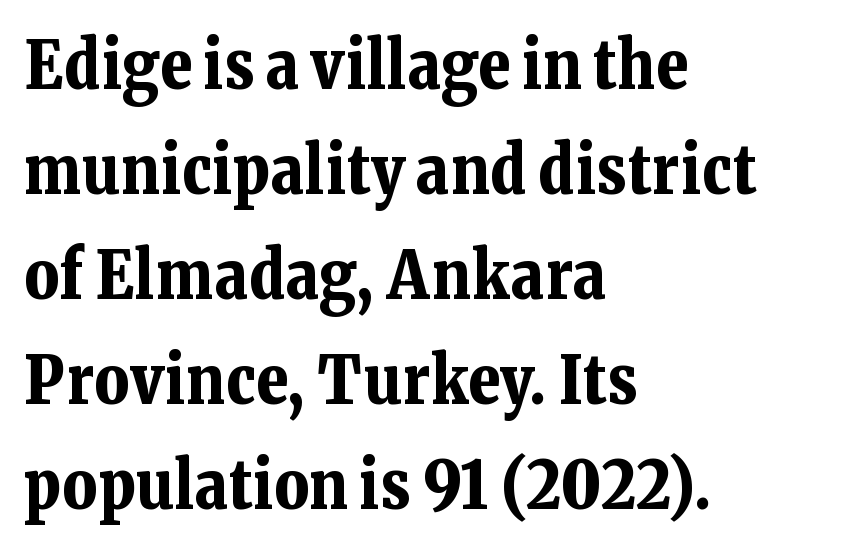
Q: Is the text bold? A: Yes.
Q: Is the text italic (slanted)? A: No, it is upright.
Q: Is the typeface a serif or a sans-serif typeface? A: Serif.
Q: Is the text underlined? A: No.
Q: How is the paragraph aligned? A: Left-aligned.
Q: Is the spacing between letters normal or unusually wide? A: Normal.
Q: Is the spacing between lines tight, normal or loose? A: Normal.
Q: Width (condensed, normal, or wide)? A: Normal.
Q: Stroke contrast? A: Low.
Q: x-height? A: Medium.
Q: Monospaced? A: No.
